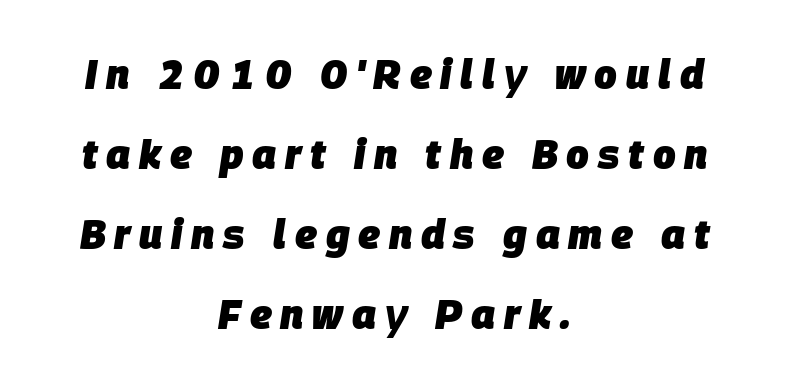
You'd pick this weight for a headline — it's a proper bold. When letters slant like this, we call the style italic. Words appear elongated and porous because spacing is wide. Spacing verdict: proportional, widths tailored to each character. Rule under the text: the space is simply empty. The designer dialed line spacing up above the default.
